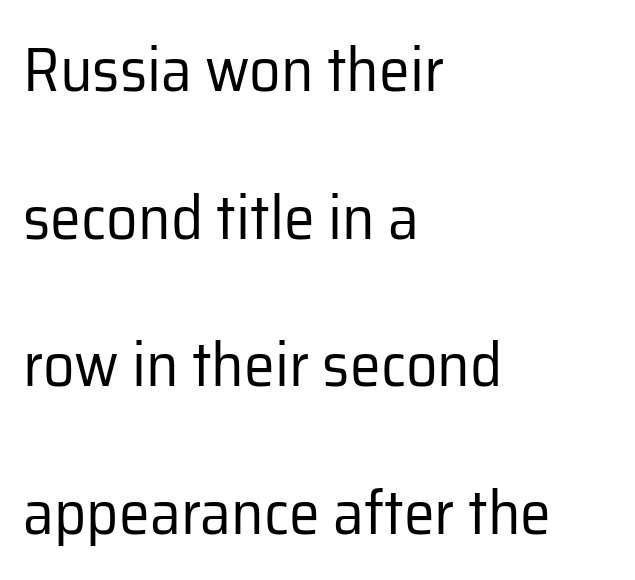
Q: Is the text bold? A: No.
Q: Is the text italic (slanted)? A: No, it is upright.
Q: Is the typeface a serif or a sans-serif typeface? A: Sans-serif.
Q: Is the text underlined? A: No.
Q: How is the paragraph aligned? A: Left-aligned.
Q: Is the spacing between letters normal or unusually wide? A: Normal.
Q: Is the spacing between lines tight, normal or loose? A: Loose.
Q: Width (condensed, normal, or wide)? A: Normal.
Q: Stroke contrast? A: Low.
Q: x-height? A: Medium.
Q: Monospaced? A: No.
